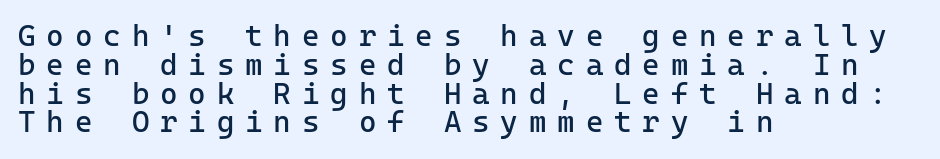
Q: Is the text bold? A: No.
Q: Is the text italic (slanted)? A: No, it is upright.
Q: Is the typeface a serif or a sans-serif typeface? A: Sans-serif.
Q: Is the text underlined? A: No.
Q: How is the paragraph aligned? A: Left-aligned.
Q: Is the spacing between letters normal or unusually wide? A: Unusually wide.
Q: Is the spacing between lines tight, normal or loose? A: Tight.
Q: Width (condensed, normal, or wide)? A: Normal.
Q: Stroke contrast? A: Low.
Q: x-height? A: Medium.
